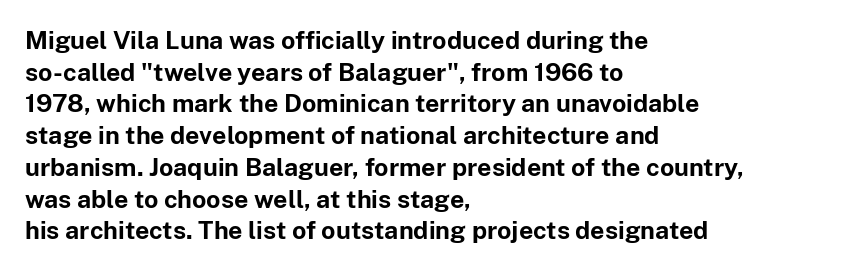
The image shows 25 px bold type, upright; set left-aligned, normal line spacing (1.27x), normal letter spacing, not underlined.
